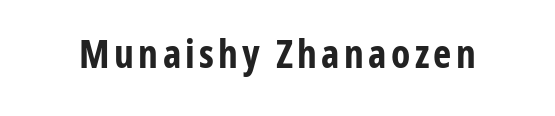
{"serif": "no", "italic": "no", "bold": "yes", "weight": "bold", "width": "condensed", "stroke_contrast": "low", "x_height": "medium", "monospaced": "no", "underline": "no", "glyph_px": 39}
